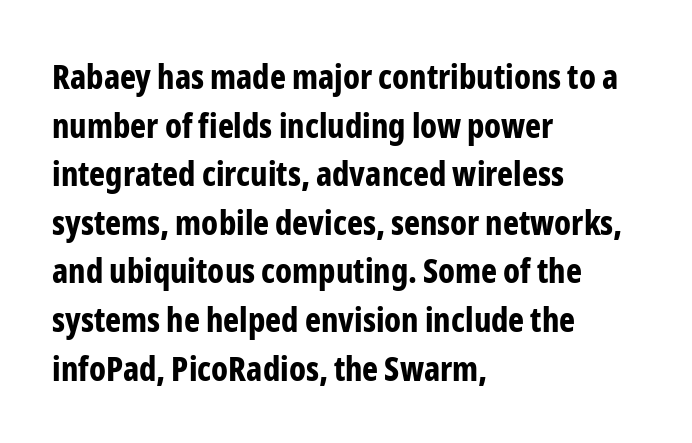
{"serif": "no", "italic": "no", "bold": "yes", "weight": "bold", "width": "condensed", "stroke_contrast": "low", "x_height": "medium", "monospaced": "no", "underline": "no", "align": "left", "line_spacing": "normal", "line_spacing_ratio": 1.43, "letter_spacing": "normal", "letter_spacing_em": 0.0, "glyph_px": 34}
